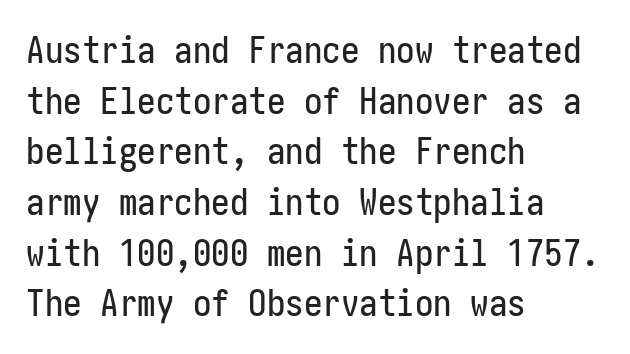
Q: Is the text italic (slanted)? A: No, it is upright.
Q: Is the typeface a serif or a sans-serif typeface? A: Sans-serif.
Q: Is the text underlined? A: No.
Q: How is the paragraph aligned? A: Left-aligned.
Q: Is the spacing between letters normal or unusually wide? A: Normal.
Q: Is the spacing between lines tight, normal or loose? A: Normal.
Q: Width (condensed, normal, or wide)? A: Condensed.
Q: Stroke contrast? A: Low.
Q: x-height? A: Medium.
